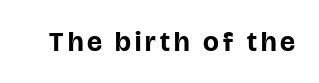
{"serif": "no", "italic": "no", "bold": "yes", "weight": "bold", "width": "normal", "stroke_contrast": "low", "x_height": "large", "monospaced": "no", "underline": "no", "glyph_px": 28}
